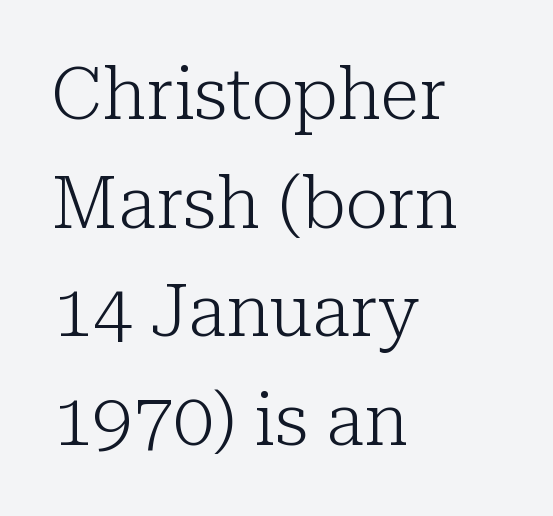
The image shows 72 px light serif type, upright; set left-aligned, normal line spacing (1.51x), normal letter spacing, not underlined; low stroke contrast and a medium x-height.
